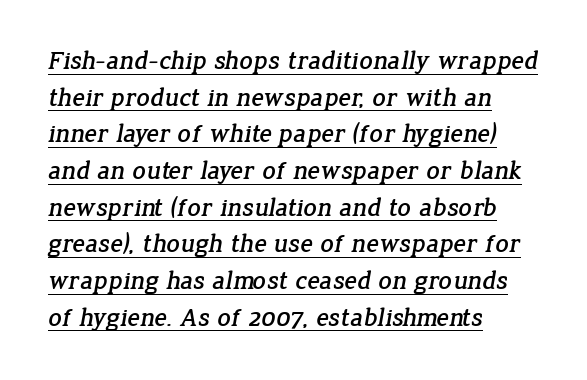
Here the glyphs are tracked normally, forming tight word shapes. Notice how the passage keeps a crisp vertical edge on the left only. The block of text has a typical density, with ordinary space between rows. Quick note: underline on.
